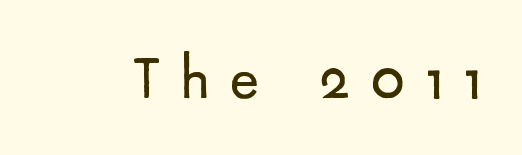
Q: Is the text bold? A: No.
Q: Is the text italic (slanted)? A: No, it is upright.
Q: Is the typeface a serif or a sans-serif typeface? A: Sans-serif.
Q: Is the text underlined? A: No.
Q: Is the spacing between letters normal or unusually wide? A: Unusually wide.
Q: Width (condensed, normal, or wide)? A: Normal.
Q: Stroke contrast? A: Low.
Q: x-height? A: Small.
Q: Monospaced? A: No.
